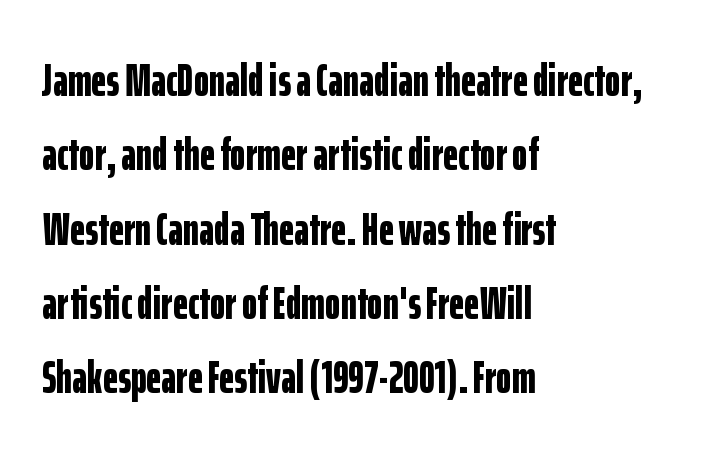
The image shows 47 px bold, condensed sans-serif type, upright; set left-aligned, normal line spacing (1.58x), normal letter spacing, not underlined; low stroke contrast and a medium x-height.
